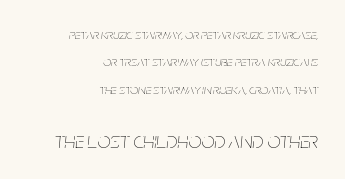
The image shows 23 px text type, italic (leaning right); set right-aligned, loose line spacing (1.96x), normal letter spacing, not underlined; the second (bottom) block is 1.64x larger.
